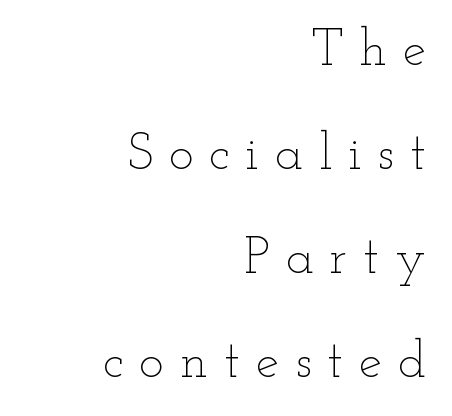
Does the copy run flush right? Yes — the right margin is perfectly even. If you drew a line through each stem, it would be perfectly vertical. One glance says open: line gaps are wider than usual. Anything drawn beneath the words? Only blank space. Characters follow at a spacing far wider than the type designer built in. Is the type heavy? It reads as light-to-regular instead.
